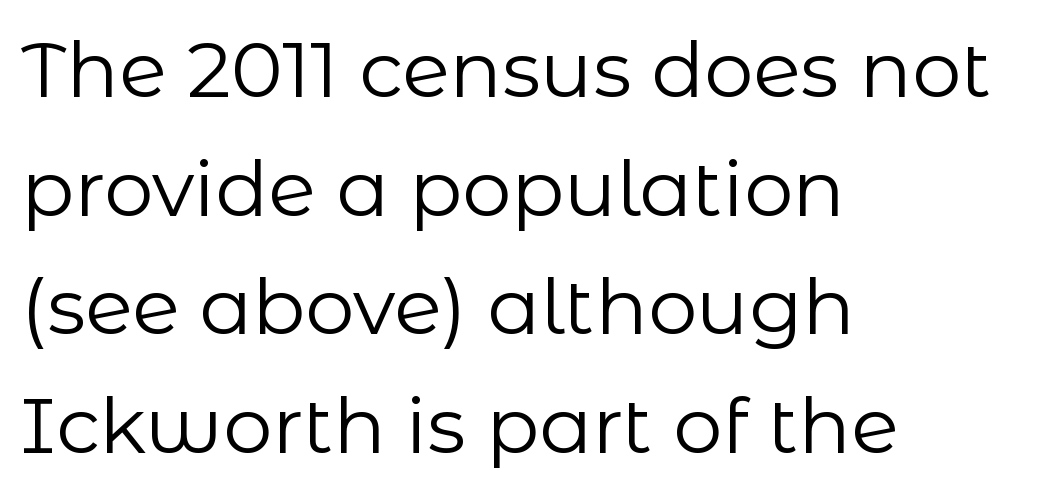
Here the designer chose a conventional face with non-uniform glyph widths. What stands out about the letter spacing? Nothing — it is the standard amount. The letters stand straight up with perfectly vertical stems. Check under the words: just untouched page. Honestly, the row spacing looks completely unremarkable. Heft: none added — not bold.
